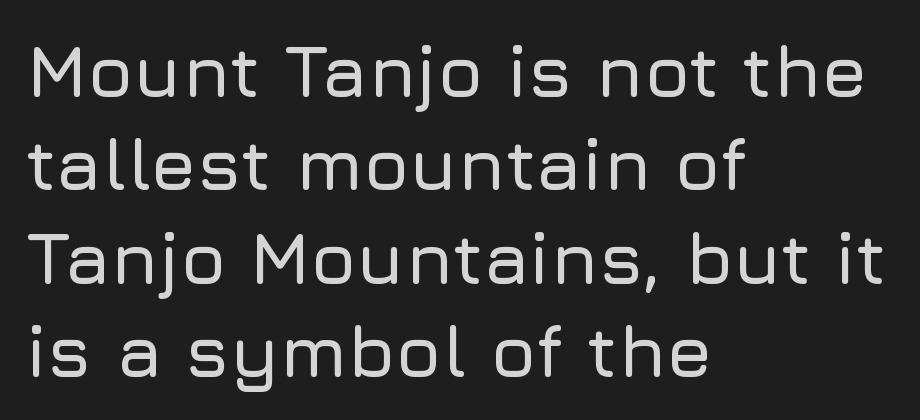
{"serif": "no", "italic": "no", "width": "normal", "stroke_contrast": "low", "x_height": "medium", "monospaced": "no", "underline": "no", "align": "left", "line_spacing": "normal", "line_spacing_ratio": 1.28, "letter_spacing": "normal", "letter_spacing_em": 0.0, "glyph_px": 73}
